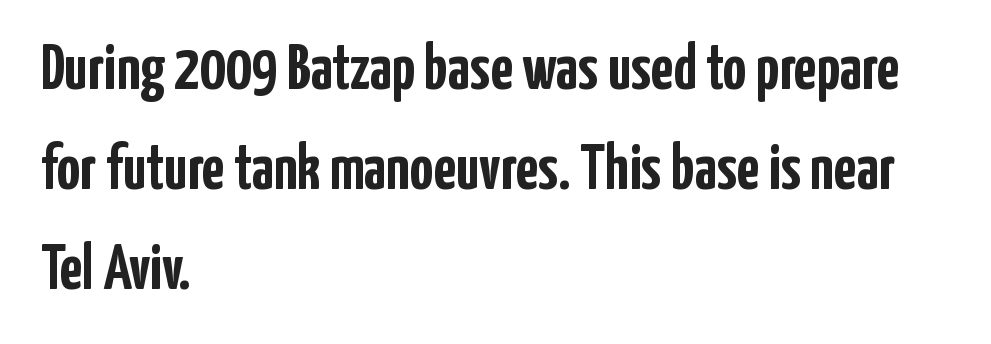
The image shows 65 px semibold, condensed sans-serif type, upright; set left-aligned, normal line spacing (1.54x), normal letter spacing, not underlined; low stroke contrast and a medium x-height.
